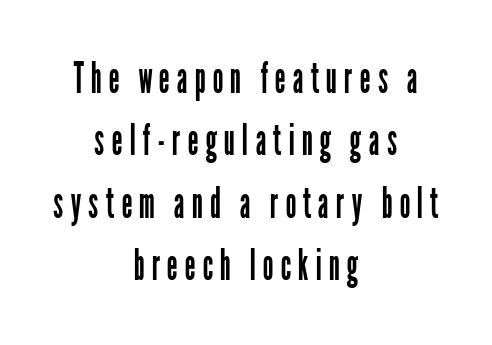
Is the type heavy? It reads as light-to-regular instead. The typeface chosen for these lines omits serifs. Varying glyph widths throughout — classic text-font behaviour. The type sits square on the baseline with zero lean. The passage shown is not underscored anywhere. Is the block centered? Yes — each line is placed symmetrically about the middle.
